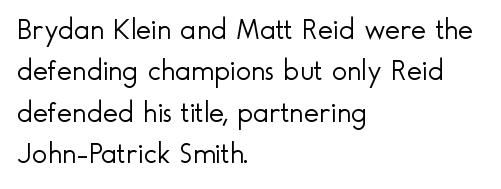
Q: Is the text bold? A: No.
Q: Is the text italic (slanted)? A: No, it is upright.
Q: Is the typeface a serif or a sans-serif typeface? A: Sans-serif.
Q: Is the text underlined? A: No.
Q: How is the paragraph aligned? A: Left-aligned.
Q: Is the spacing between letters normal or unusually wide? A: Normal.
Q: Is the spacing between lines tight, normal or loose? A: Normal.
Q: Width (condensed, normal, or wide)? A: Normal.
Q: x-height? A: Small.
Q: Monospaced? A: No.
